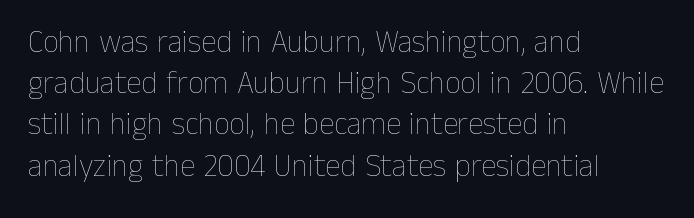
Posture: vertical. Glyph-to-glyph distance matches everyday printed text. These lines are set flush left with a ragged right edge. Words float on clear page, feet unadorned. Do the characters align in a grid? No, the font is proportional.
